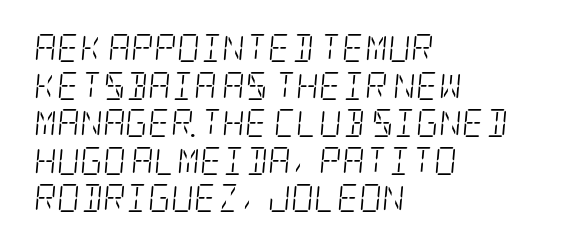
The image shows 28 px light, condensed serif type, italic (leaning right); set left-aligned, normal line spacing (1.34x), normal letter spacing, not underlined; low stroke contrast and a large x-height.
